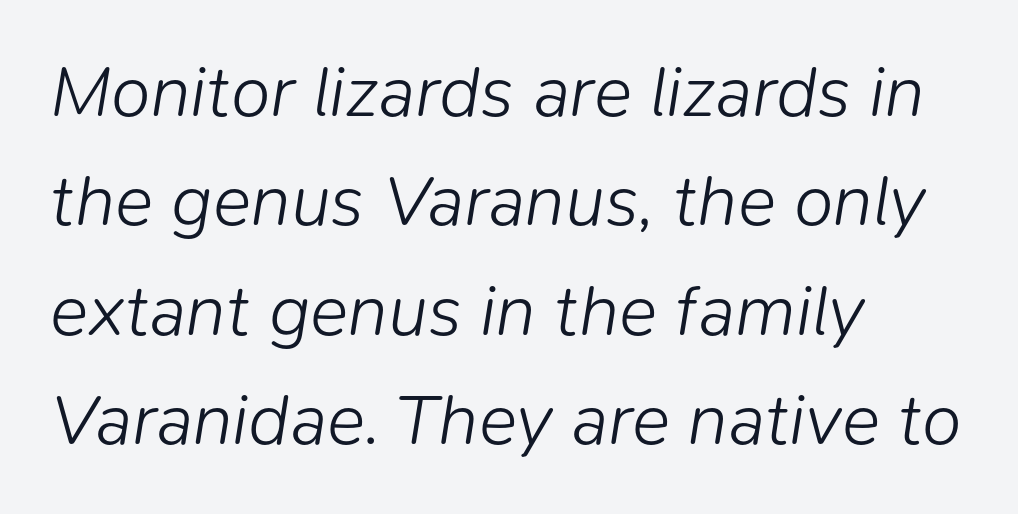
{"italic": "yes", "lean": "right", "slant_degrees": 9, "bold": "no", "weight": "light", "width": "normal", "stroke_contrast": "low", "x_height": "medium", "monospaced": "no", "underline": "no", "align": "left", "line_spacing": "normal", "line_spacing_ratio": 1.52, "letter_spacing": "normal", "letter_spacing_em": 0.0, "glyph_px": 72}
